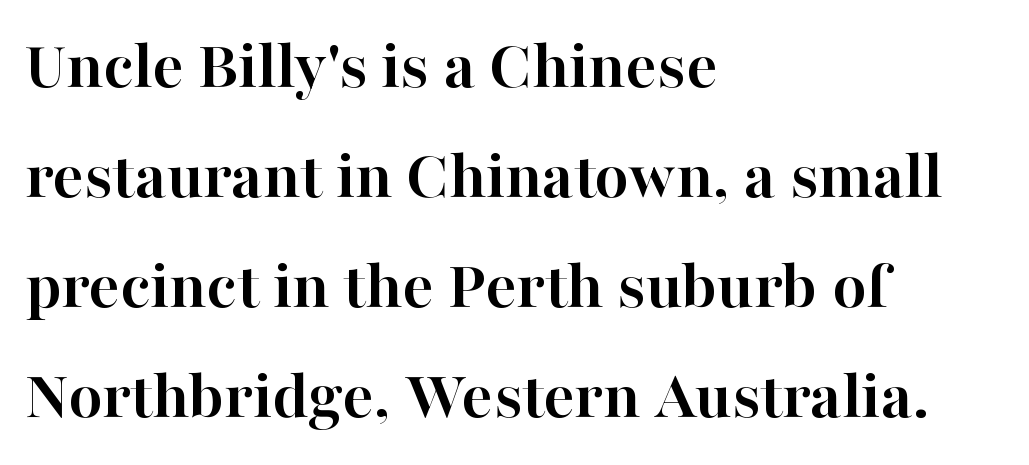
The image shows 70 px semibold serif type, upright; set left-aligned, normal line spacing (1.57x), normal letter spacing, not underlined; high stroke contrast and a medium x-height.
